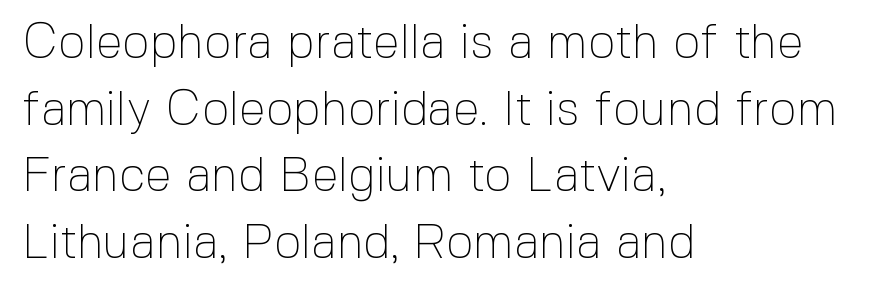
{"serif": "no", "italic": "no", "bold": "no", "weight": "thin", "width": "normal", "x_height": "medium", "monospaced": "no", "underline": "no", "align": "left", "line_spacing": "normal", "line_spacing_ratio": 1.39, "letter_spacing": "normal", "letter_spacing_em": 0.0, "glyph_px": 48}
